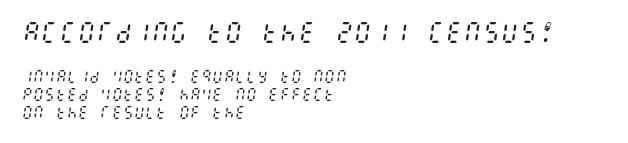
Q: Is the text bold? A: No.
Q: Is the text italic (slanted)? A: Yes, it leans right by about 8 degrees.
Q: Is the text underlined? A: No.
Q: How is the paragraph aligned? A: Left-aligned.
Q: Is the spacing between letters normal or unusually wide? A: Normal.
Q: Is the spacing between lines tight, normal or loose? A: Normal.
Q: Which block of text is set in a larger size, the first (top) or the second (bottom)? A: The first (top) one.
